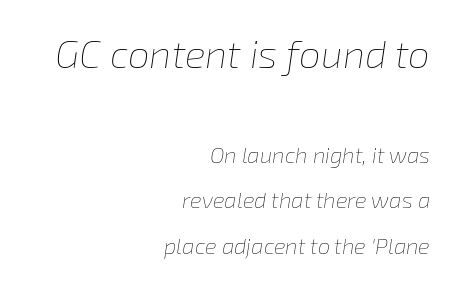
Honestly, there is no underline to notice here at all. The characters are drawn with everyday or finer stroke widths. You can tell it's italic because the verticals aren't actually vertical. There is no visible air inserted between adjacent glyphs. How would I describe the line gaps? Wide and relaxed.
